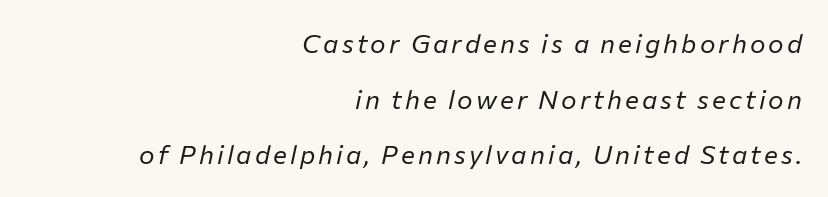
Q: Is the text bold? A: No.
Q: Is the text italic (slanted)? A: Yes, it leans right by about 12 degrees.
Q: Is the text underlined? A: No.
Q: How is the paragraph aligned? A: Right-aligned.
Q: Is the spacing between lines tight, normal or loose? A: Loose.
